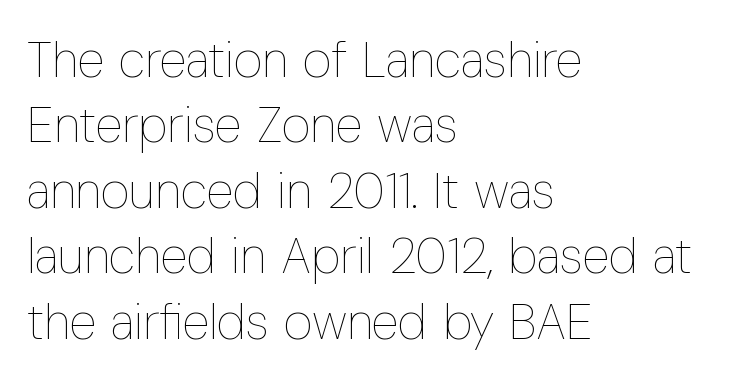
The image shows 50 px thin, condensed type, upright; set left-aligned, normal line spacing (1.31x), normal letter spacing, not underlined; low stroke contrast and a medium x-height.
